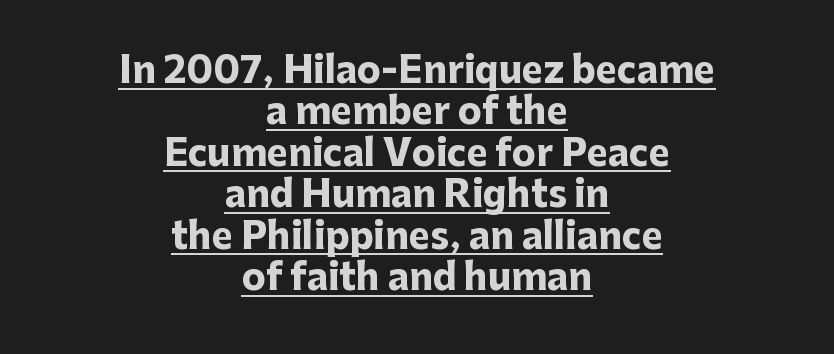
These lines are rendered in a variable-pitch font. Centered paragraph, ragged on both sides. Serif or sans? Sans — the stroke terminals are bare. A roman cut, with each character standing at attention. This sample trades vertical openness for compactness between lines.
